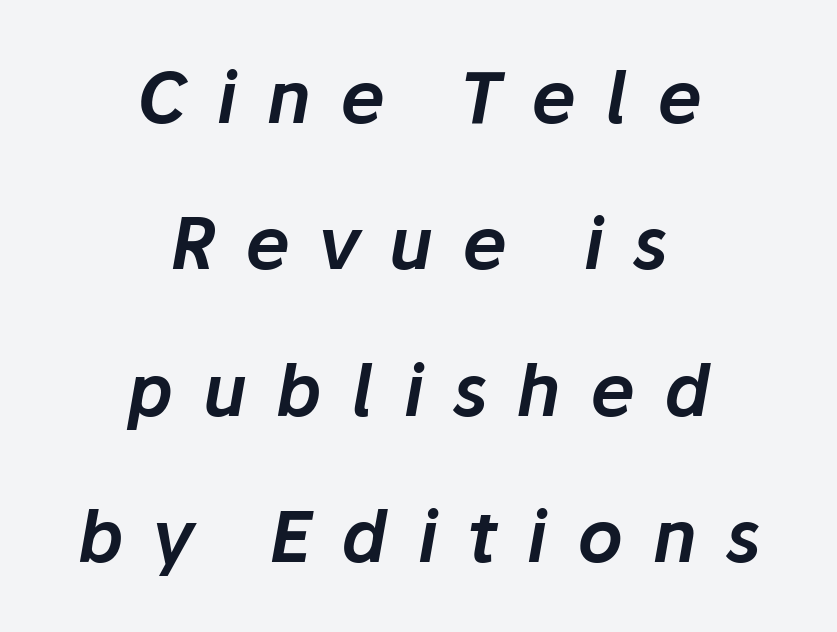
How are the letters spaced? Widely, with obvious added tracking. Every character sits at an angle, as italics do. Summary of vertical rhythm: relaxed, with wide interline spacing. Plain, unruled lines of type. Character widths vary here, with narrow letters taking less room than wide ones. These lines are centered, leaving both edges ragged.
